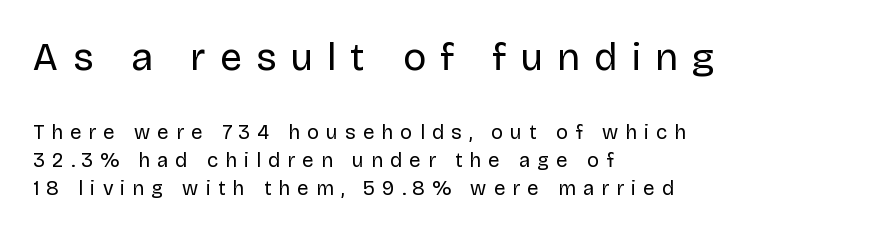
{"serif": "no", "italic": "no", "bold": "no", "weight": "regular", "width": "normal", "stroke_contrast": "low", "x_height": "large", "monospaced": "no", "underline": "no", "align": "left", "line_spacing": "normal", "line_spacing_ratio": 1.42, "letter_spacing": "wide", "letter_spacing_em": 0.36, "larger_block": "first", "size_ratio": 1.95, "glyph_px": 39}
